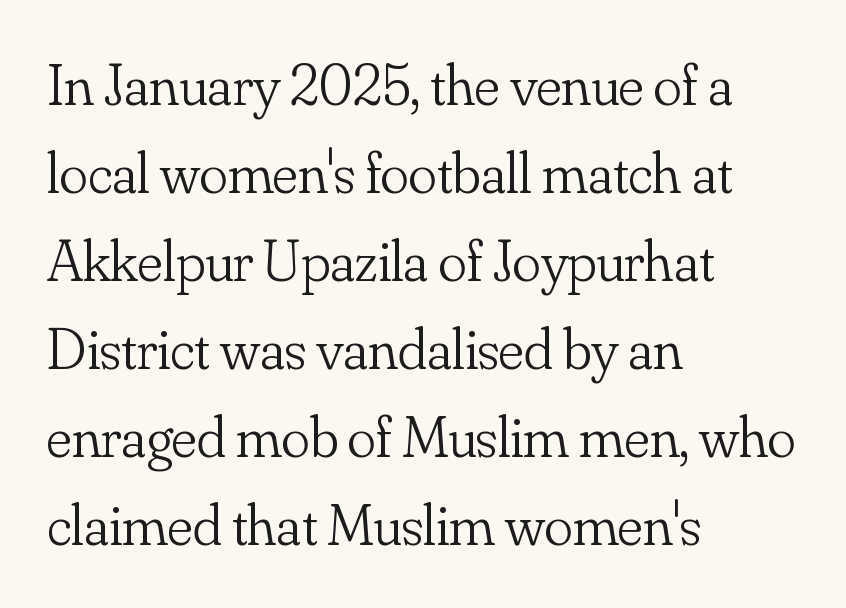
Q: Is the text bold? A: No.
Q: Is the text italic (slanted)? A: No, it is upright.
Q: Is the typeface a serif or a sans-serif typeface? A: Serif.
Q: Is the text underlined? A: No.
Q: How is the paragraph aligned? A: Left-aligned.
Q: Is the spacing between letters normal or unusually wide? A: Normal.
Q: Is the spacing between lines tight, normal or loose? A: Normal.
Q: Width (condensed, normal, or wide)? A: Normal.
Q: Stroke contrast? A: Low.
Q: x-height? A: Small.
Q: Monospaced? A: No.
